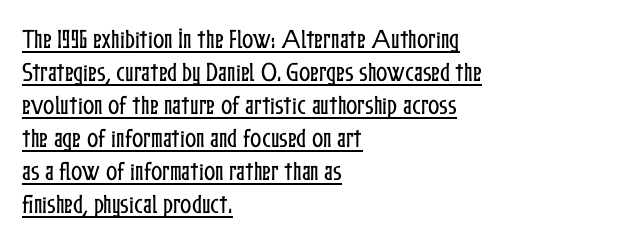
Q: Is the text italic (slanted)? A: No, it is upright.
Q: Is the text underlined? A: Yes.
Q: How is the paragraph aligned? A: Left-aligned.
Q: Is the spacing between letters normal or unusually wide? A: Normal.
Q: Is the spacing between lines tight, normal or loose? A: Normal.
